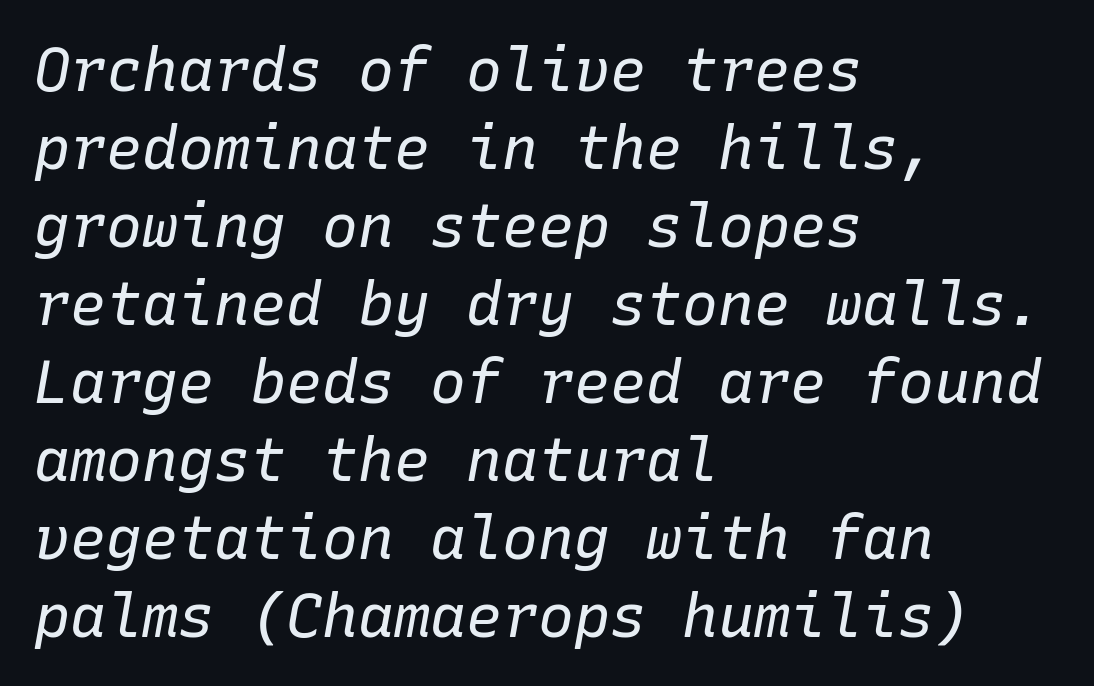
The image shows 60 px regular-weight type, italic (leaning right), monospaced; set left-aligned, normal line spacing (1.3x), normal letter spacing, not underlined; low stroke contrast and a medium x-height.
